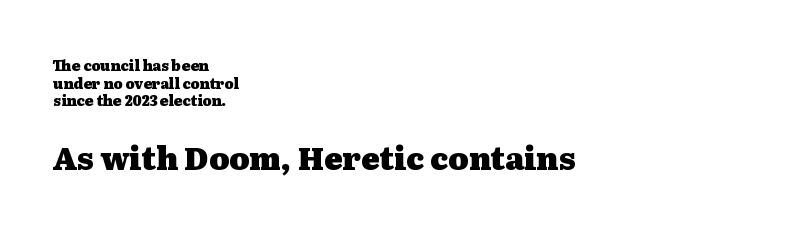
Small tapered or slab feet sit at the stroke ends, so this counts as serif. Each word holds together tightly as a unit, with standard inter-letter gaps. Successive baselines arrive at the customary interval. In this sample the second text group is rendered at the bigger scale.
